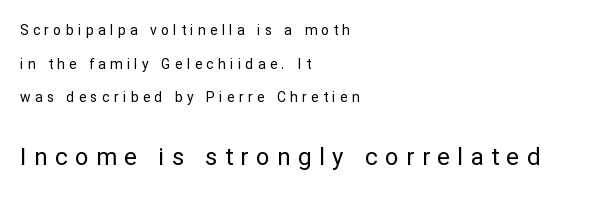
{"italic": "no", "bold": "no", "underline": "no", "align": "left", "line_spacing": "loose", "line_spacing_ratio": 2.4, "letter_spacing": "wide", "letter_spacing_em": 0.31, "larger_block": "second", "size_ratio": 1.71, "glyph_px": 24}
